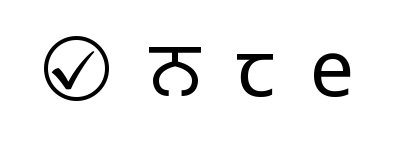
Posture: vertical. Each letter's strokes conclude bluntly, with no projecting serifs. The face used here is proportionally spaced, like ordinary book or web type. Compared with typical body copy, the letter spacing here is much looser. Beneath every word, the page is bare.
